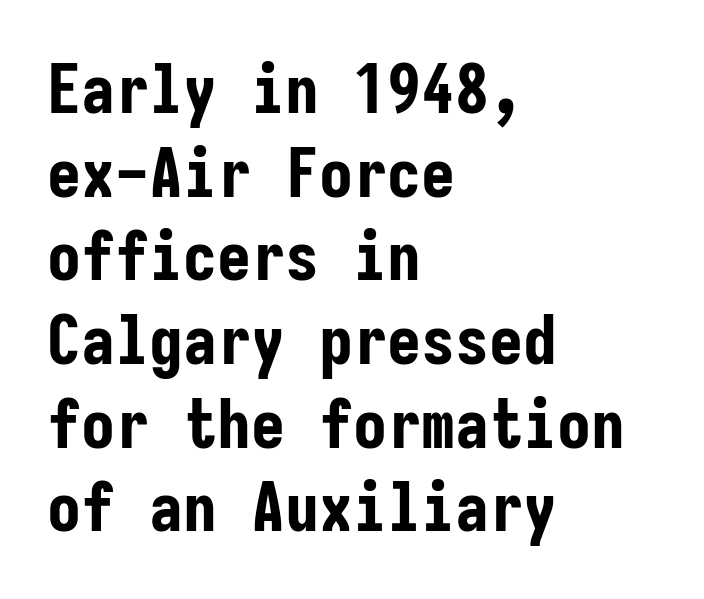
{"serif": "no", "italic": "no", "bold": "yes", "weight": "bold", "width": "condensed", "stroke_contrast": "low", "x_height": "medium", "monospaced": "yes", "underline": "no", "align": "left", "line_spacing_ratio": 1.23, "letter_spacing": "normal", "letter_spacing_em": 0.0, "glyph_px": 68}
